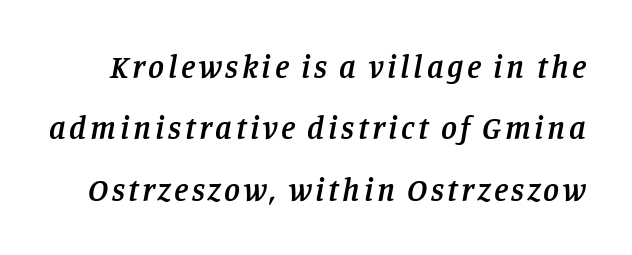
Q: Is the text bold? A: Semi-bold.
Q: Is the text italic (slanted)? A: Yes, it leans right by about 11 degrees.
Q: Is the typeface a serif or a sans-serif typeface? A: Serif.
Q: Is the text underlined? A: No.
Q: Is the spacing between lines tight, normal or loose? A: Loose.
Q: Width (condensed, normal, or wide)? A: Normal.
Q: Stroke contrast? A: Low.
Q: x-height? A: Large.
Q: Monospaced? A: No.
